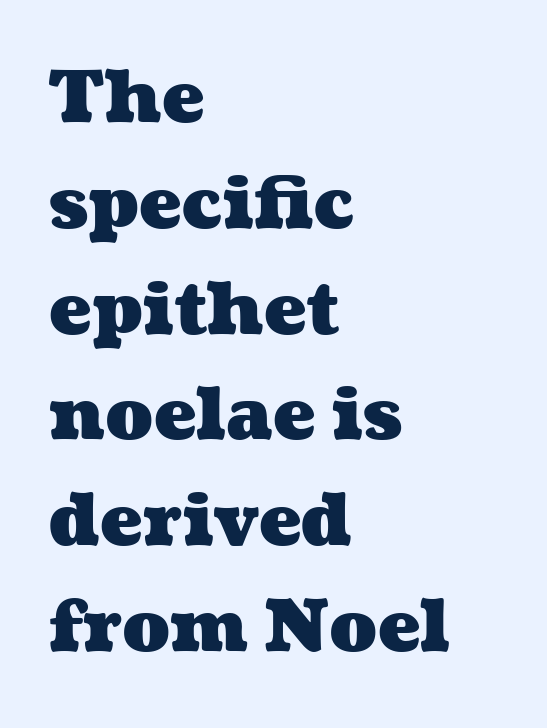
Q: Is the text bold? A: Yes.
Q: Is the text underlined? A: No.
Q: How is the paragraph aligned? A: Left-aligned.
Q: Is the spacing between letters normal or unusually wide? A: Normal.
Q: Is the spacing between lines tight, normal or loose? A: Normal.
Q: Width (condensed, normal, or wide)? A: Wide.
Q: Stroke contrast? A: Medium.
Q: x-height? A: Medium.
Q: Monospaced? A: No.
